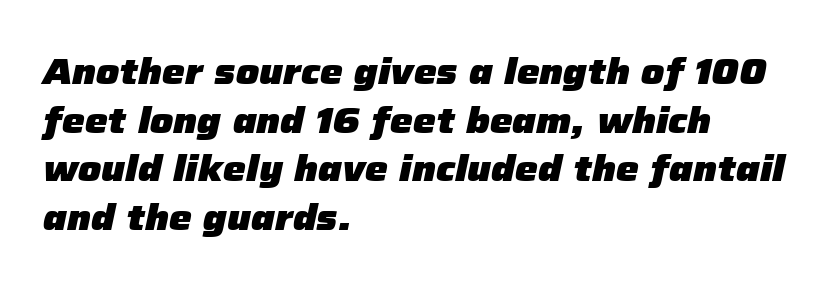
Observe the lean: these are italic letterforms. Which margin do the lines hug? The left one — the right edge is uneven. Each letter keeps its own natural width here, so spacing adapts to shape. Horizontal bands of white between lines are of average thickness.
